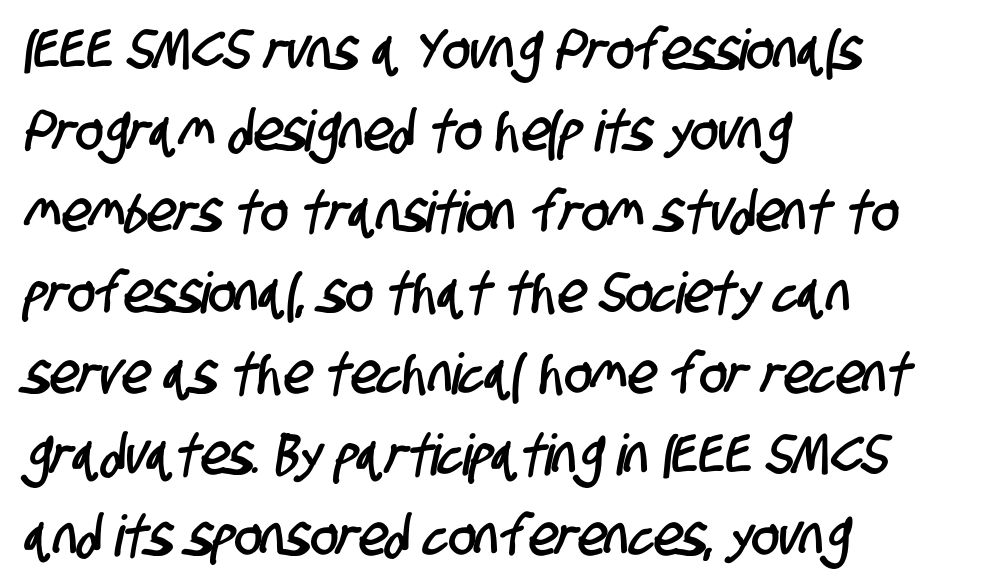
In terms of letterform style, serifs are entirely absent. These lines are set flush left with a ragged right edge. The string is rendered with underlining switched off. The line texture is even and compact thanks to regular tracking.
